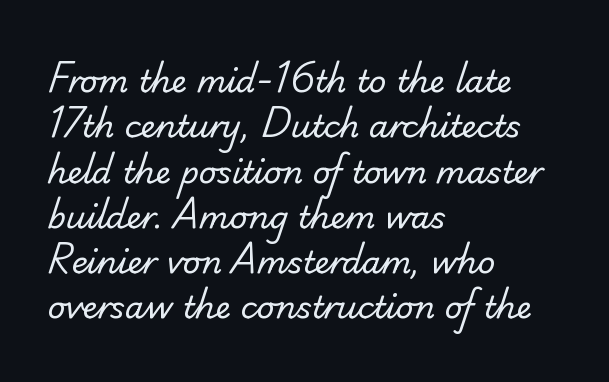
Q: Is the text bold? A: No.
Q: Is the typeface a serif or a sans-serif typeface? A: Sans-serif.
Q: Is the text underlined? A: No.
Q: How is the paragraph aligned? A: Left-aligned.
Q: Is the spacing between letters normal or unusually wide? A: Normal.
Q: Is the spacing between lines tight, normal or loose? A: Normal.
Q: Width (condensed, normal, or wide)? A: Normal.
Q: Stroke contrast? A: Low.
Q: x-height? A: Small.
Q: Monospaced? A: No.
